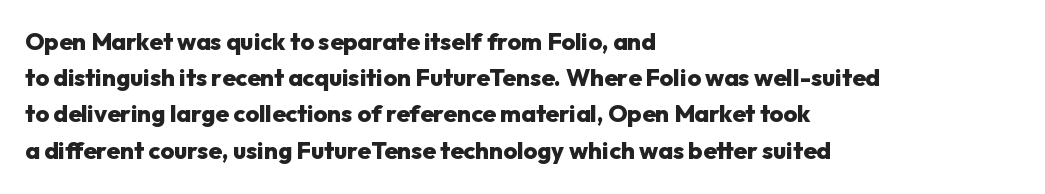
The vertical gap from one line to the next is medium. In terms of posture, this sample is upright. Look at the stroke-to-counter ratio: heavy, a bold. Clear beneath every line of the passage. Casual observation: everything's shoved over to the left. You could call the tracking neutral — neither tight nor loose.
